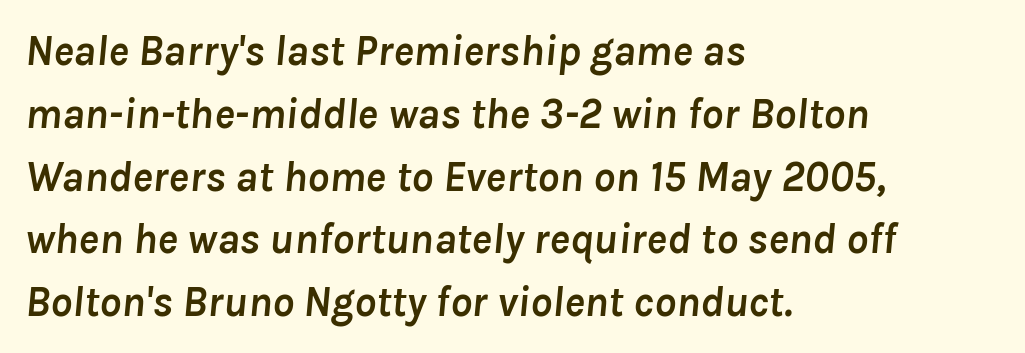
{"italic": "yes", "lean": "right", "slant_degrees": 8, "bold": "yes", "weight": "semibold", "width": "normal", "stroke_contrast": "low", "x_height": "medium", "monospaced": "no", "underline": "no", "align": "left", "line_spacing": "normal", "line_spacing_ratio": 1.46, "letter_spacing": "normal", "letter_spacing_em": 0.0, "glyph_px": 43}
